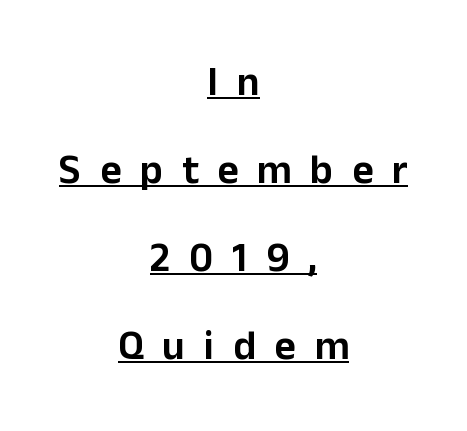
{"serif": "no", "italic": "no", "width": "normal", "stroke_contrast": "low", "x_height": "medium", "monospaced": "no", "underline": "yes", "align": "center", "line_spacing": "loose", "line_spacing_ratio": 2.15, "letter_spacing": "wide", "letter_spacing_em": 0.46, "glyph_px": 41}
